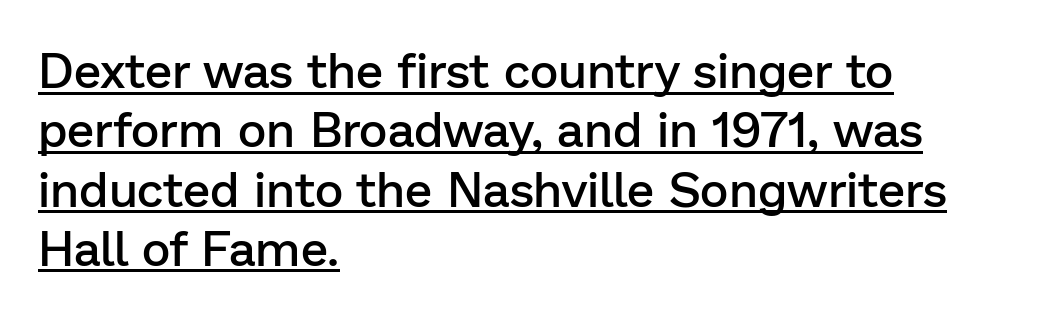
{"serif": "no", "italic": "no", "bold": "semi", "weight": "semibold", "width": "normal", "stroke_contrast": "low", "x_height": "medium", "monospaced": "no", "underline": "yes", "align": "left", "line_spacing_ratio": 1.21, "letter_spacing": "normal", "letter_spacing_em": 0.0, "glyph_px": 49}
